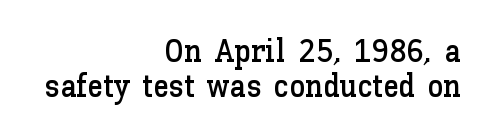
Think of a printed novel: that variable character pitch is what you see here. Notice how the passage keeps a crisp vertical edge on the right only. Leading: reduced. The horizontal fit of the characters is conventional and even. This sample uses an upright cut, with every glyph sitting square on the baseline. The baseline area is clear.
